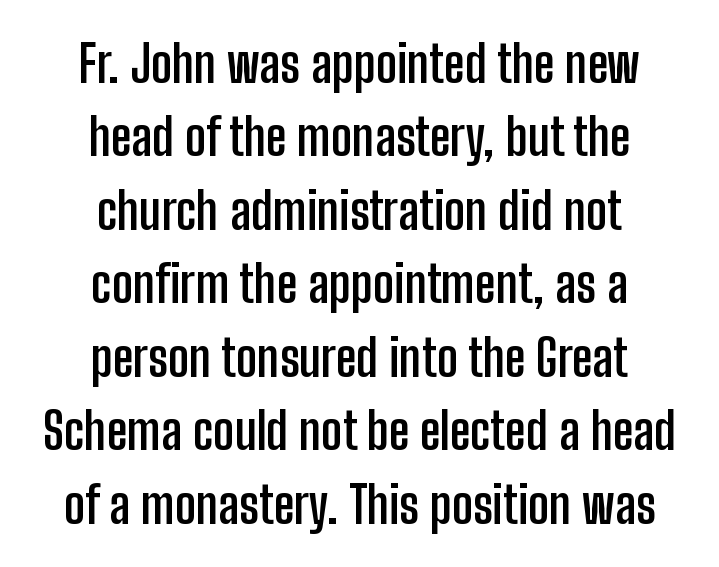
{"serif": "no", "italic": "no", "bold": "yes", "weight": "semibold", "width": "condensed", "stroke_contrast": "low", "x_height": "medium", "monospaced": "no", "underline": "no", "align": "center", "line_spacing": "normal", "line_spacing_ratio": 1.44, "letter_spacing": "normal", "letter_spacing_em": 0.0, "glyph_px": 51}
